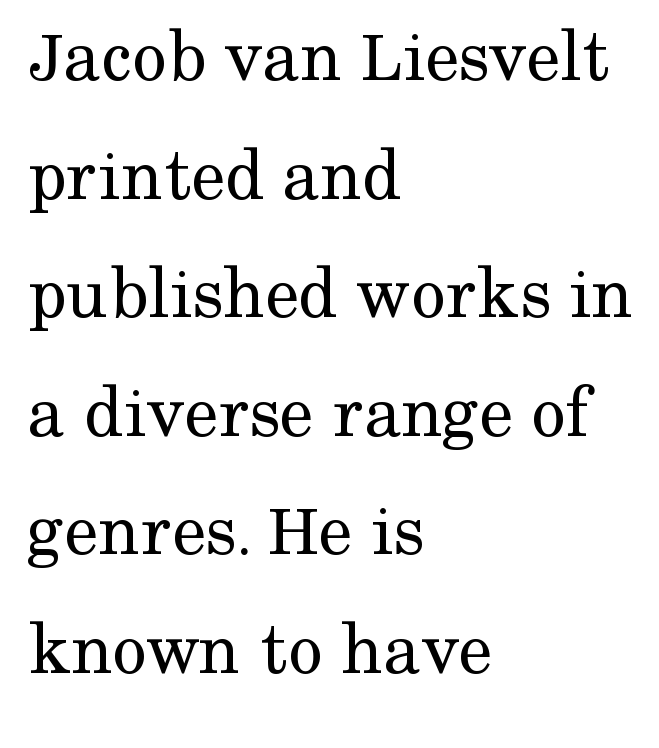
Q: Is the text bold? A: No.
Q: Is the text italic (slanted)? A: No, it is upright.
Q: Is the typeface a serif or a sans-serif typeface? A: Serif.
Q: Is the text underlined? A: No.
Q: How is the paragraph aligned? A: Left-aligned.
Q: Is the spacing between letters normal or unusually wide? A: Normal.
Q: Is the spacing between lines tight, normal or loose? A: Normal.
Q: Width (condensed, normal, or wide)? A: Normal.
Q: Stroke contrast? A: Medium.
Q: x-height? A: Medium.
Q: Monospaced? A: No.
